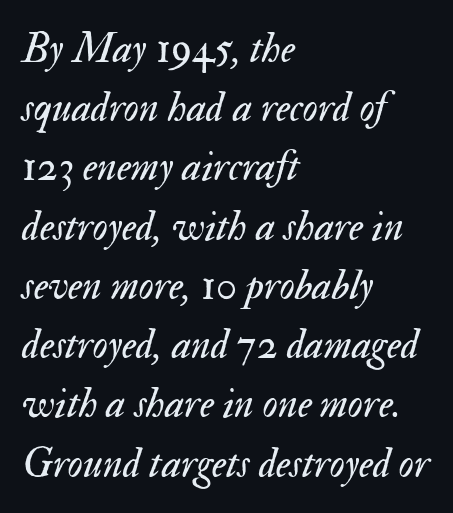
{"italic": "yes", "lean": "right", "slant_degrees": 17, "bold": "no", "weight": "regular", "width": "normal", "stroke_contrast": "medium", "x_height": "small", "monospaced": "no", "underline": "no", "align": "left", "line_spacing": "normal", "line_spacing_ratio": 1.41, "letter_spacing": "normal", "letter_spacing_em": 0.0, "glyph_px": 42}
